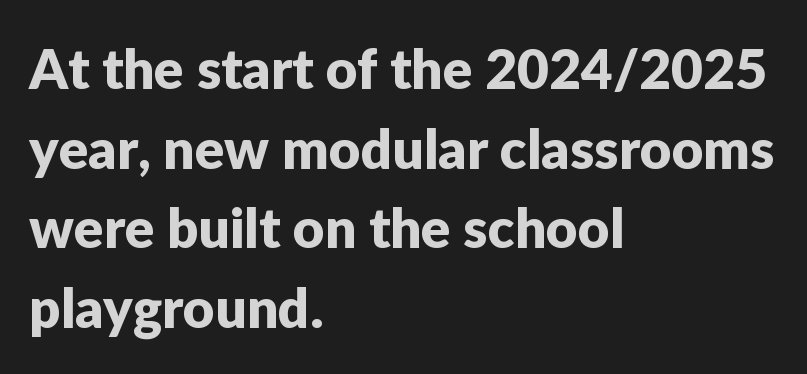
{"serif": "no", "italic": "no", "width": "normal", "stroke_contrast": "low", "x_height": "medium", "monospaced": "no", "underline": "no", "align": "left", "line_spacing": "normal", "line_spacing_ratio": 1.45, "letter_spacing": "normal", "letter_spacing_em": 0.0, "glyph_px": 55}
